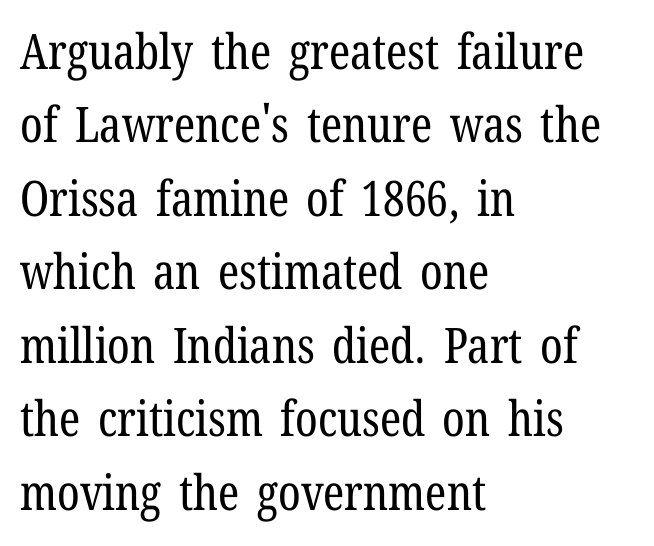
The image shows 49 px regular-weight, condensed serif type, upright; set left-aligned, normal line spacing (1.5x), normal letter spacing, not underlined; low stroke contrast and a medium x-height.
